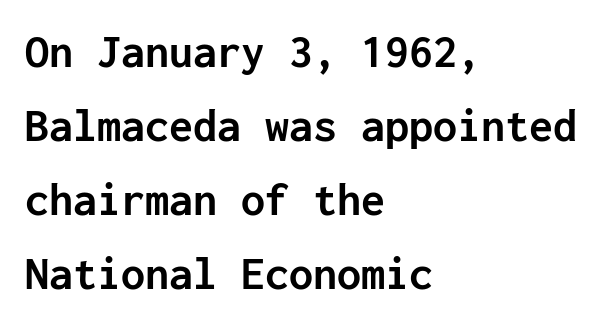
What stands out about the letter spacing? Nothing — it is the standard amount. These lines carry a lot of weight — the face is fully bold. Rendered with straight, roman letterforms. The baseline area is clear. Do the characters align in a grid? Yes, the font is monospaced.
